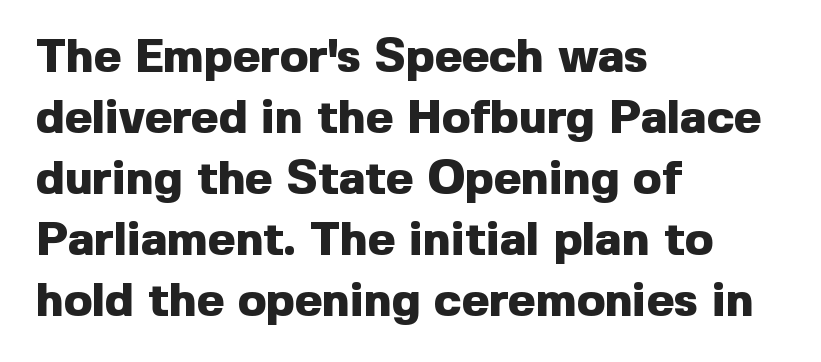
{"serif": "no", "italic": "no", "bold": "yes", "weight": "heavy", "width": "normal", "x_height": "medium", "monospaced": "no", "underline": "no", "align": "left", "line_spacing": "normal", "line_spacing_ratio": 1.3, "letter_spacing": "normal", "letter_spacing_em": 0.0, "glyph_px": 47}
